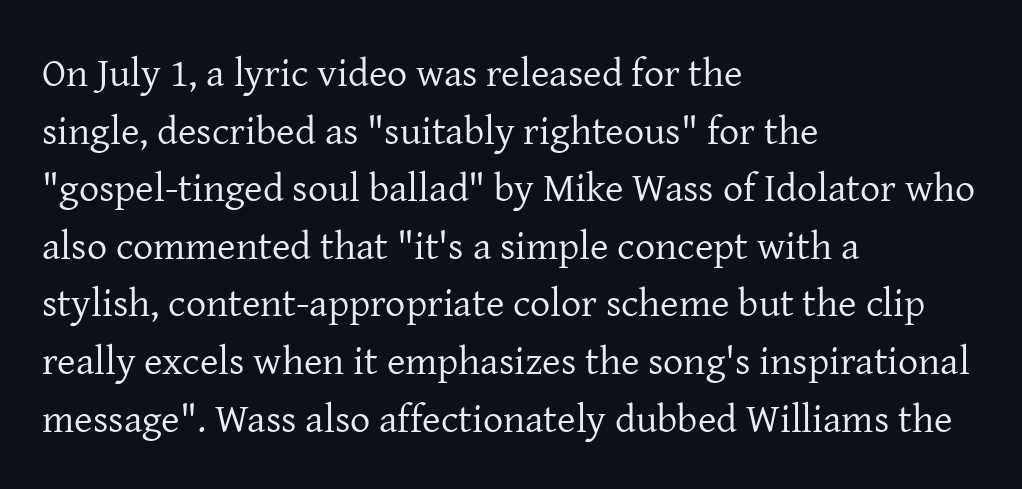
{"serif": "yes", "italic": "no", "bold": "no", "weight": "regular", "width": "normal", "stroke_contrast": "low", "x_height": "medium", "monospaced": "no", "underline": "no", "align": "left", "line_spacing": "normal", "line_spacing_ratio": 1.44, "letter_spacing": "normal", "letter_spacing_em": 0.0, "glyph_px": 40}
